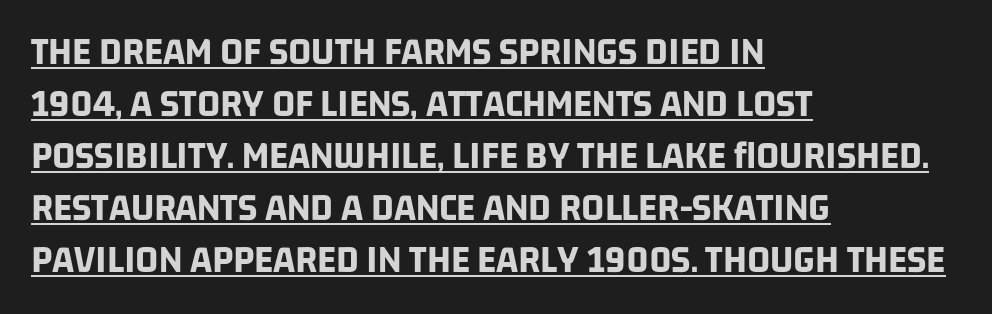
Q: Is the text bold? A: Yes.
Q: Is the typeface a serif or a sans-serif typeface? A: Sans-serif.
Q: Is the text underlined? A: Yes.
Q: How is the paragraph aligned? A: Left-aligned.
Q: Is the spacing between letters normal or unusually wide? A: Normal.
Q: Is the spacing between lines tight, normal or loose? A: Normal.
Q: Width (condensed, normal, or wide)? A: Condensed.
Q: Stroke contrast? A: Low.
Q: x-height? A: Large.
Q: Monospaced? A: No.
